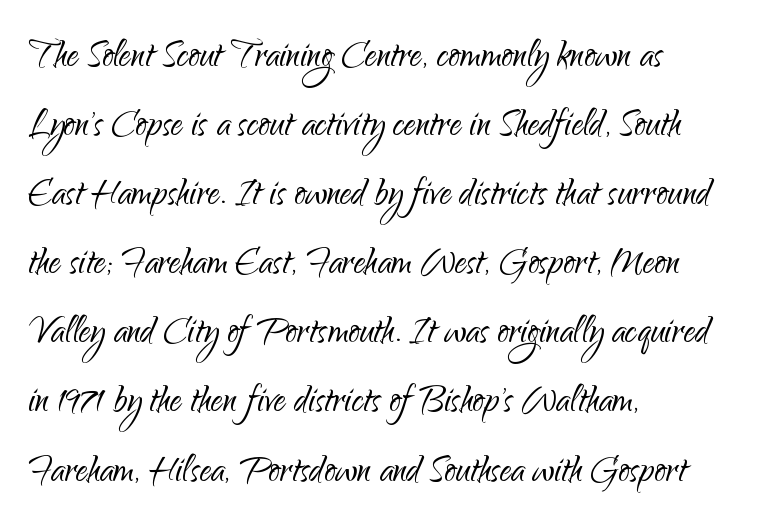
Q: Is the text bold? A: No.
Q: Is the text italic (slanted)? A: Yes.
Q: Is the typeface a serif or a sans-serif typeface? A: Sans-serif.
Q: Is the text underlined? A: No.
Q: How is the paragraph aligned? A: Left-aligned.
Q: Is the spacing between letters normal or unusually wide? A: Normal.
Q: Is the spacing between lines tight, normal or loose? A: Normal.
Q: Width (condensed, normal, or wide)? A: Normal.
Q: Stroke contrast? A: Low.
Q: x-height? A: Small.
Q: Monospaced? A: No.
